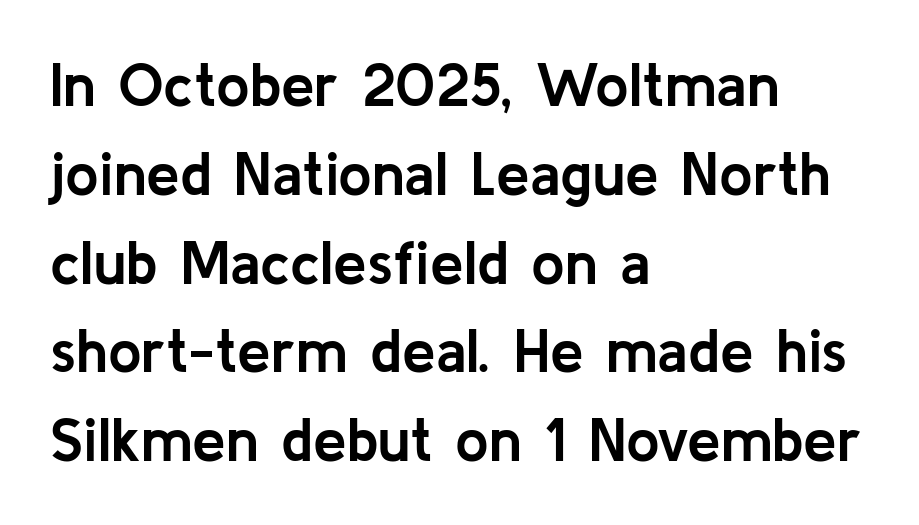
{"serif": "no", "italic": "no", "bold": "yes", "weight": "semibold", "width": "normal", "stroke_contrast": "low", "x_height": "medium", "monospaced": "no", "underline": "no", "align": "left", "line_spacing": "normal", "line_spacing_ratio": 1.48, "letter_spacing": "normal", "letter_spacing_em": 0.0, "glyph_px": 60}
